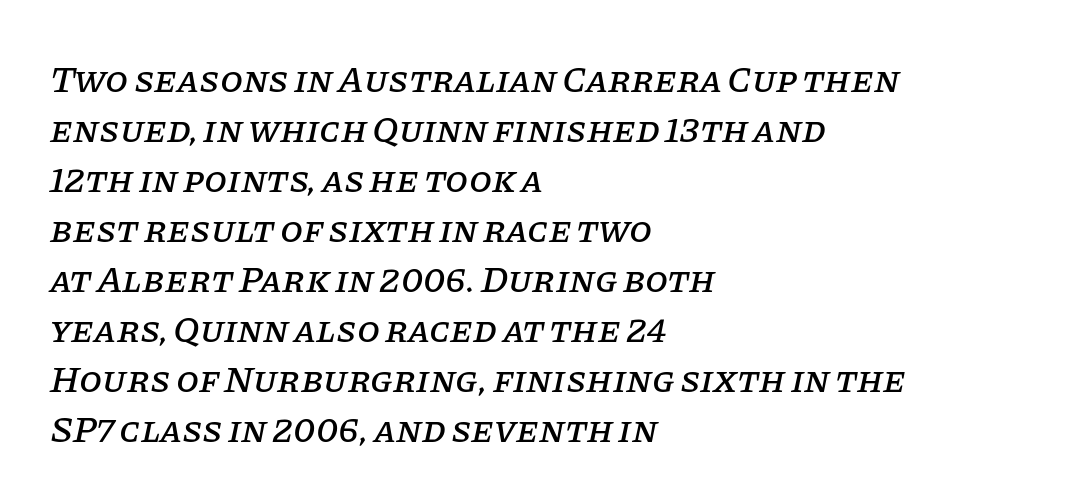
{"serif": "yes", "italic": "yes", "lean": "right", "slant_degrees": 11, "width": "normal", "stroke_contrast": "low", "x_height": "large", "monospaced": "no", "underline": "no", "align": "left", "line_spacing": "normal", "line_spacing_ratio": 1.35, "letter_spacing": "normal", "letter_spacing_em": 0.0, "glyph_px": 37}
